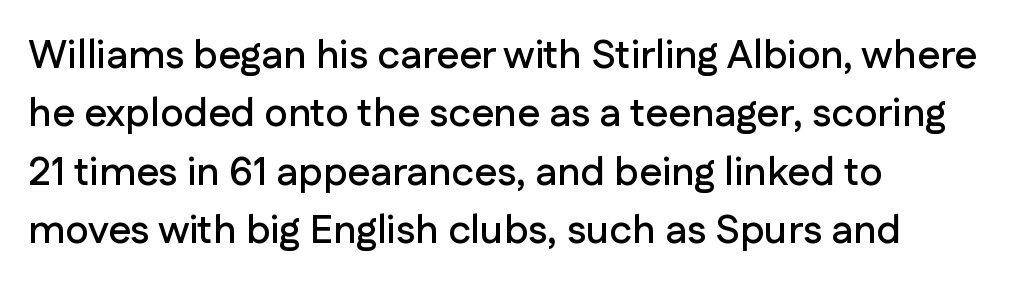
The image shows 40 px sans-serif type, upright; set left-aligned, normal line spacing (1.46x), normal letter spacing, not underlined; low stroke contrast and a medium x-height.
